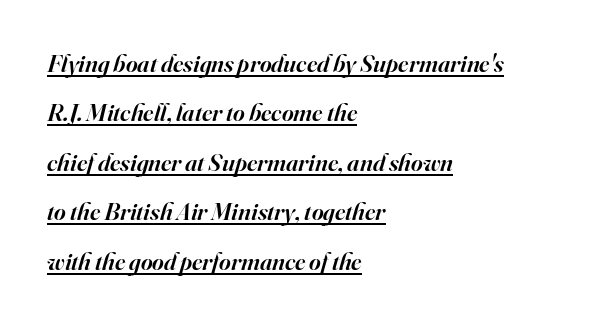
The rendering anchors every line to the left-hand side. Descenders here cross a horizontal rule under the line. The passage shown has conventional tracking throughout. Stroke thickness is moderately raised; the sample reads as semibold. Compared with typical paragraphs, the rows here are farther apart. Is the type slanted? Yes — the strokes lean at a clear angle.
